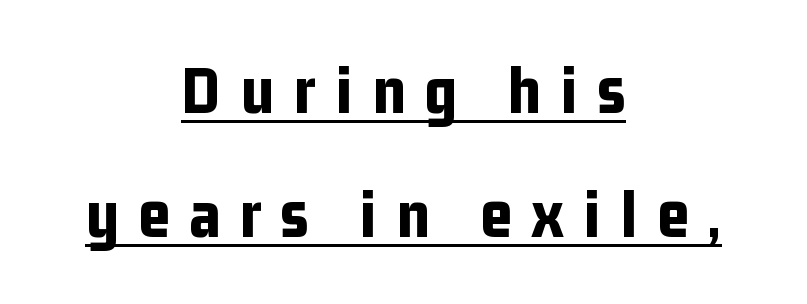
The image shows 69 px bold, condensed sans-serif type, upright; set centered, line spacing 1.8x, unusually wide letter spacing (+0.28 em), underlined; low stroke contrast and a medium x-height.
